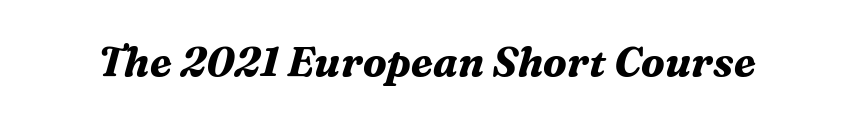
Caption: standard tracking, unaltered. Varying glyph widths throughout — classic text-font behaviour. The specimen omits any rule beneath the text block's lines. In terms of posture, this sample is oblique. Little horizontal feet cap the strokes, marking this as serif type. This is heavy type, rendered in bold.
